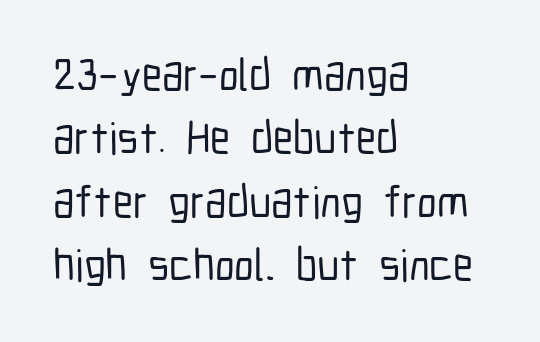
The image shows 45 px condensed sans-serif type, upright; set left-aligned, normal line spacing (1.41x), normal letter spacing, not underlined; low stroke contrast and a medium x-height.
